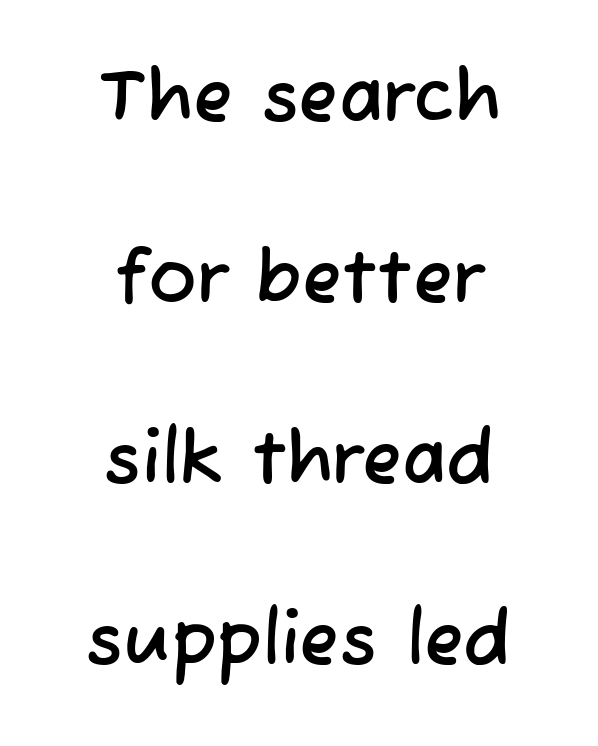
Q: Is the typeface a serif or a sans-serif typeface? A: Sans-serif.
Q: Is the text underlined? A: No.
Q: How is the paragraph aligned? A: Centered.
Q: Is the spacing between letters normal or unusually wide? A: Normal.
Q: Is the spacing between lines tight, normal or loose? A: Loose.
Q: Width (condensed, normal, or wide)? A: Normal.
Q: Stroke contrast? A: Low.
Q: x-height? A: Medium.
Q: Monospaced? A: No.
